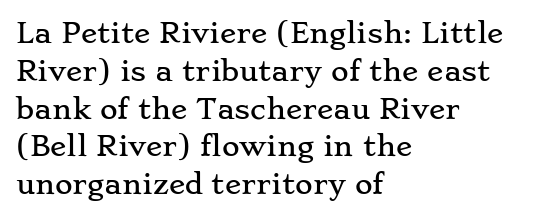
The image shows 27 px text type, upright; set left-aligned, normal line spacing (1.4x), normal letter spacing, not underlined.
